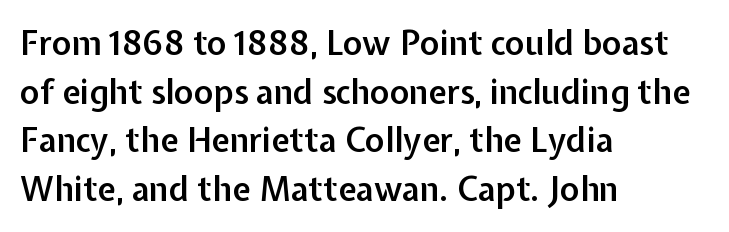
{"serif": "no", "italic": "no", "bold": "semi", "weight": "semibold", "width": "normal", "stroke_contrast": "low", "x_height": "medium", "monospaced": "no", "underline": "no", "align": "left", "line_spacing": "normal", "line_spacing_ratio": 1.47, "letter_spacing": "normal", "letter_spacing_em": 0.0, "glyph_px": 33}
